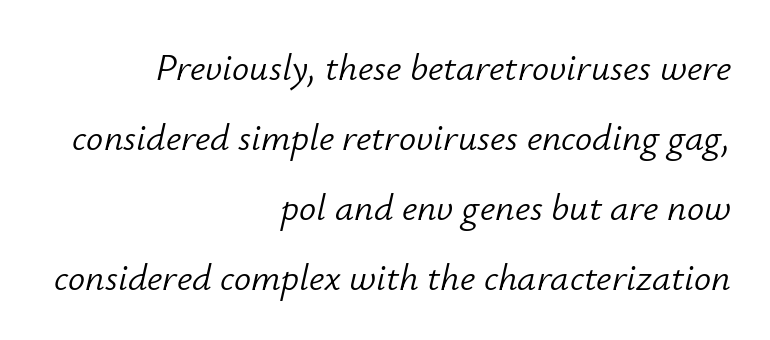
Q: Is the text bold? A: No.
Q: Is the text italic (slanted)? A: Yes, it leans right by about 12 degrees.
Q: Is the text underlined? A: No.
Q: How is the paragraph aligned? A: Right-aligned.
Q: Is the spacing between letters normal or unusually wide? A: Normal.
Q: Width (condensed, normal, or wide)? A: Normal.
Q: Stroke contrast? A: Low.
Q: x-height? A: Small.
Q: Monospaced? A: No.
